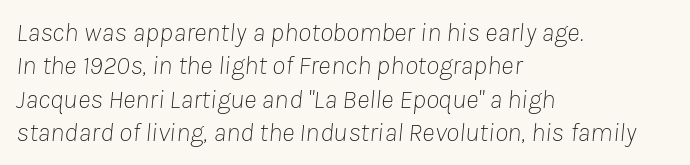
Q: Is the text bold? A: No.
Q: Is the text italic (slanted)? A: Yes, it leans right by about 8 degrees.
Q: Is the text underlined? A: No.
Q: How is the paragraph aligned? A: Left-aligned.
Q: Is the spacing between letters normal or unusually wide? A: Normal.
